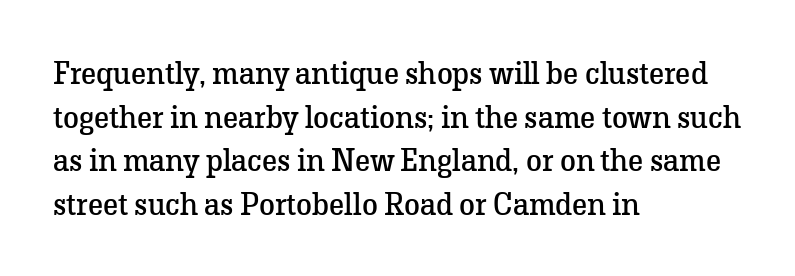
{"serif": "yes", "italic": "no", "bold": "no", "weight": "regular", "width": "normal", "stroke_contrast": "low", "x_height": "medium", "monospaced": "no", "underline": "no", "align": "left", "line_spacing": "normal", "line_spacing_ratio": 1.36, "letter_spacing": "normal", "letter_spacing_em": 0.0, "glyph_px": 32}
